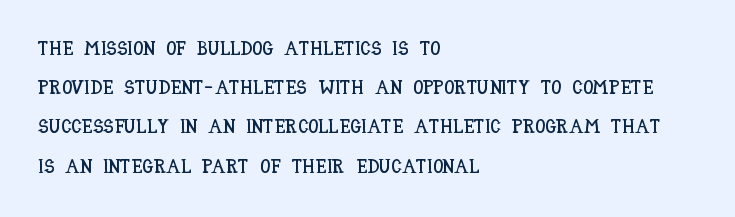
If you measured baseline to baseline, you'd find a long distance. When letters stand straight like this, we call the style roman or upright. Underlining? Definitely not there. Reading down the block, your eye returns to a fixed left position each line. Is the letter spacing exaggerated? No — it looks like the ordinary default.
